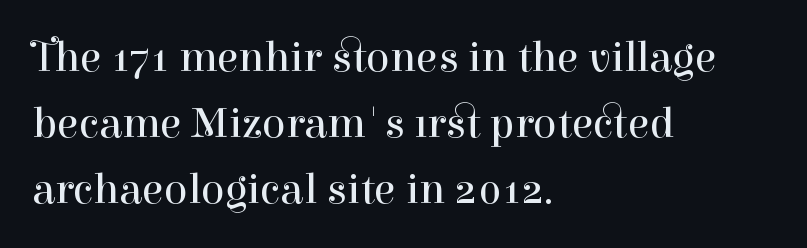
The foot of each line stays bare and open. Quick note: interline space is typical. The font is comparable to plain body text, perhaps lighter. Horizontal alignment here is leftward, the default for most running prose.
